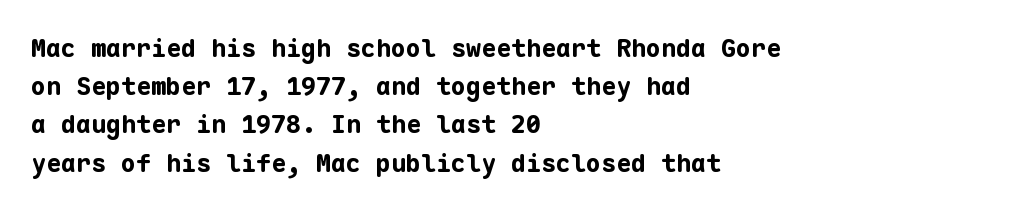
{"italic": "no", "bold": "yes", "underline": "no", "align": "left", "line_spacing": "normal", "line_spacing_ratio": 1.53, "letter_spacing": "normal", "letter_spacing_em": 0.0, "glyph_px": 25}
